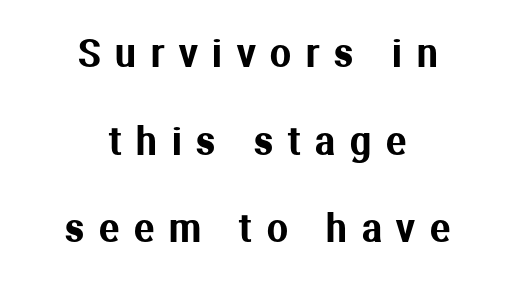
The image shows 37 px sans-serif type, upright; set centered, loose line spacing (2.37x), unusually wide letter spacing (+0.4 em), not underlined; medium stroke contrast and a medium x-height.
